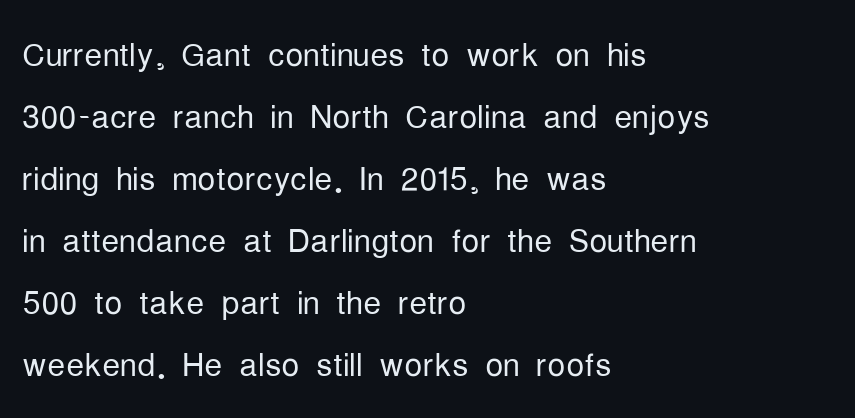
Q: Is the text bold? A: No.
Q: Is the text italic (slanted)? A: No, it is upright.
Q: Is the typeface a serif or a sans-serif typeface? A: Sans-serif.
Q: Is the text underlined? A: No.
Q: How is the paragraph aligned? A: Left-aligned.
Q: Is the spacing between letters normal or unusually wide? A: Normal.
Q: Is the spacing between lines tight, normal or loose? A: Normal.
Q: Width (condensed, normal, or wide)? A: Condensed.
Q: Stroke contrast? A: Low.
Q: x-height? A: Medium.
Q: Monospaced? A: No.
